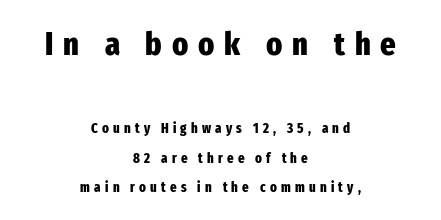
This sample has the flowing, uneven cadence of proportional lettering. One-word summary of the alignment: center. Regarding serifs, this sample does without them. On the weight axis this lands at bold, roughly 700. What stands out about the letter spacing? Its width — letters are far apart. Upright lettering throughout.
